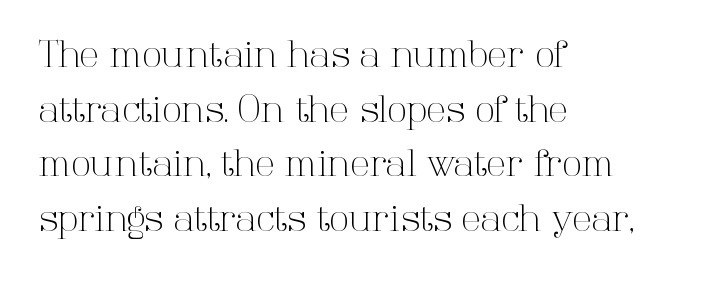
Q: Is the text bold? A: No.
Q: Is the text italic (slanted)? A: No, it is upright.
Q: Is the typeface a serif or a sans-serif typeface? A: Serif.
Q: Is the text underlined? A: No.
Q: How is the paragraph aligned? A: Left-aligned.
Q: Is the spacing between letters normal or unusually wide? A: Normal.
Q: Is the spacing between lines tight, normal or loose? A: Normal.
Q: Width (condensed, normal, or wide)? A: Normal.
Q: Stroke contrast? A: High.
Q: x-height? A: Medium.
Q: Monospaced? A: No.
